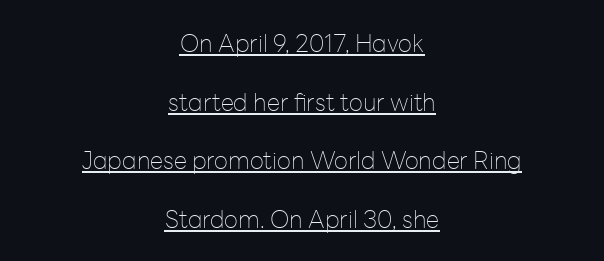
{"italic": "no", "bold": "no", "underline": "yes", "align": "center", "line_spacing": "loose", "line_spacing_ratio": 2.44, "letter_spacing": "normal", "letter_spacing_em": 0.0, "glyph_px": 24}
